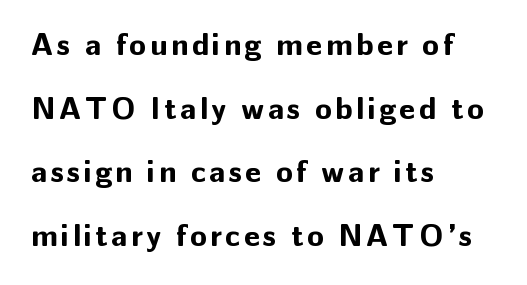
Q: Is the text bold? A: Yes.
Q: Is the text italic (slanted)? A: No, it is upright.
Q: Is the typeface a serif or a sans-serif typeface? A: Sans-serif.
Q: Is the text underlined? A: No.
Q: How is the paragraph aligned? A: Left-aligned.
Q: Is the spacing between lines tight, normal or loose? A: Loose.
Q: Width (condensed, normal, or wide)? A: Normal.
Q: Stroke contrast? A: Low.
Q: x-height? A: Medium.
Q: Monospaced? A: No.
